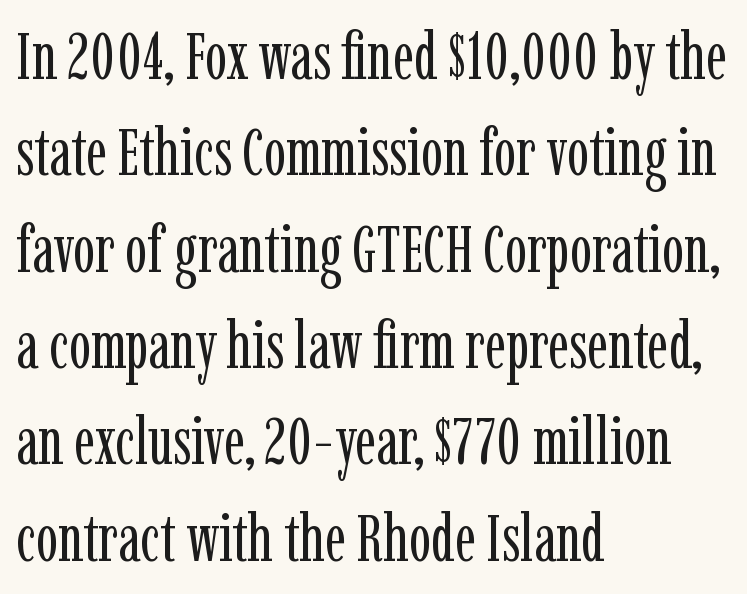
{"serif": "yes", "italic": "no", "bold": "no", "weight": "regular", "width": "condensed", "stroke_contrast": "low", "x_height": "medium", "monospaced": "no", "underline": "no", "align": "left", "line_spacing": "normal", "line_spacing_ratio": 1.46, "letter_spacing": "normal", "letter_spacing_em": 0.0, "glyph_px": 66}
